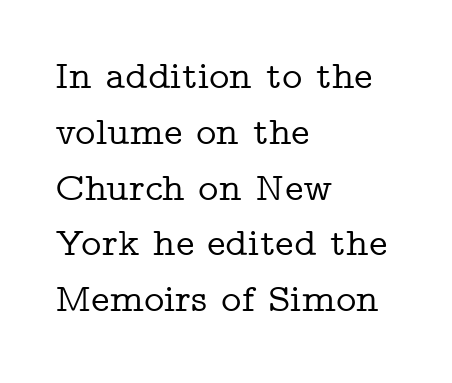
The image shows 39 px wide serif type, upright; set left-aligned, normal line spacing (1.43x), normal letter spacing, not underlined; low stroke contrast and a medium x-height.
